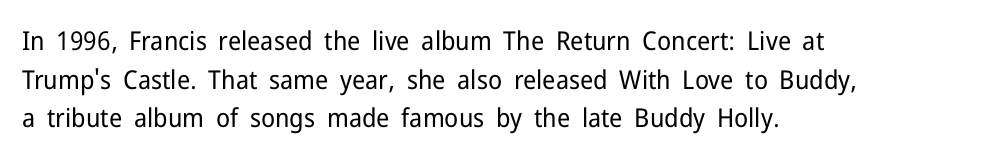
Q: Is the text bold? A: No.
Q: Is the text italic (slanted)? A: No, it is upright.
Q: Is the text underlined? A: No.
Q: How is the paragraph aligned? A: Left-aligned.
Q: Is the spacing between letters normal or unusually wide? A: Normal.
Q: Is the spacing between lines tight, normal or loose? A: Normal.
